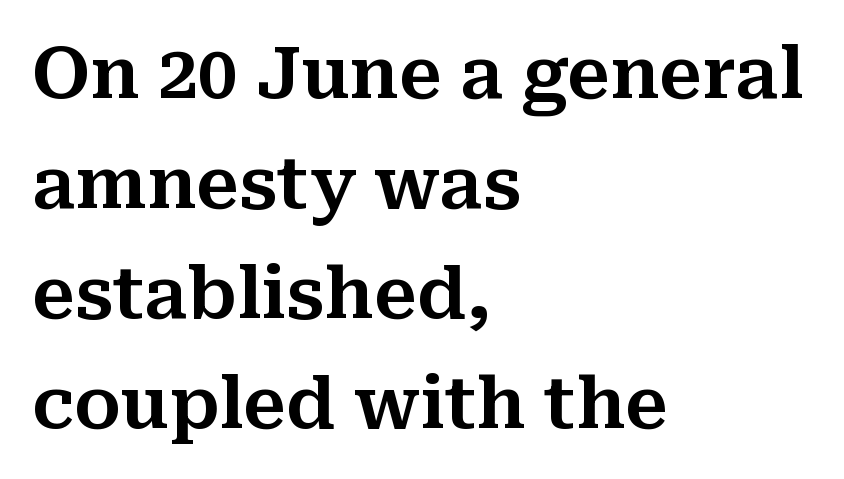
{"serif": "yes", "italic": "no", "width": "normal", "stroke_contrast": "medium", "x_height": "medium", "monospaced": "no", "underline": "no", "align": "left", "line_spacing": "normal", "line_spacing_ratio": 1.55, "letter_spacing": "normal", "letter_spacing_em": 0.0, "glyph_px": 71}
